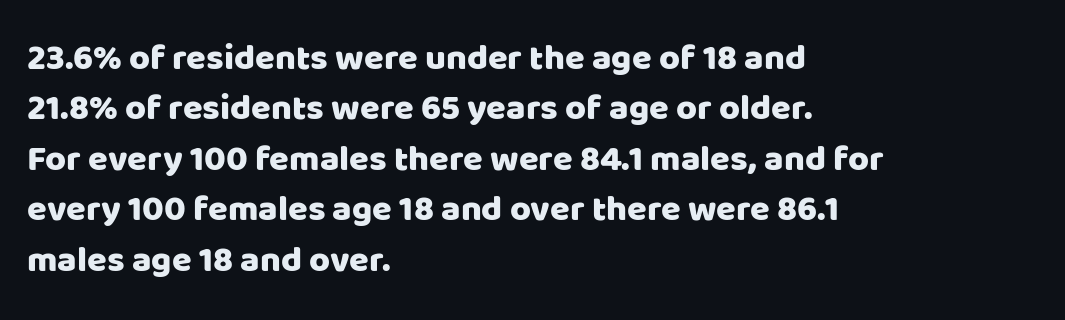
The image shows 36 px sans-serif type, upright; set left-aligned, normal line spacing (1.4x), normal letter spacing, not underlined; low stroke contrast and a large x-height.
